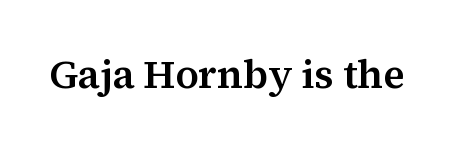
{"serif": "yes", "italic": "no", "width": "normal", "stroke_contrast": "medium", "x_height": "medium", "monospaced": "no", "underline": "no", "letter_spacing": "normal", "letter_spacing_em": 0.0, "glyph_px": 40}
